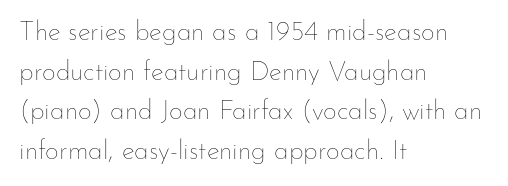
Q: Is the text bold? A: No.
Q: Is the text italic (slanted)? A: No, it is upright.
Q: Is the text underlined? A: No.
Q: How is the paragraph aligned? A: Left-aligned.
Q: Is the spacing between letters normal or unusually wide? A: Normal.
Q: Is the spacing between lines tight, normal or loose? A: Normal.
